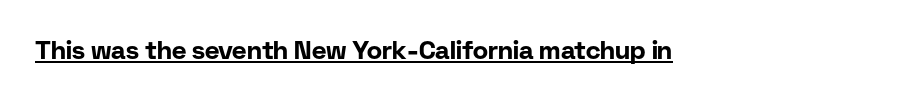
{"italic": "no", "bold": "yes", "underline": "yes", "align": "left", "letter_spacing": "normal", "letter_spacing_em": 0.0, "glyph_px": 25}
